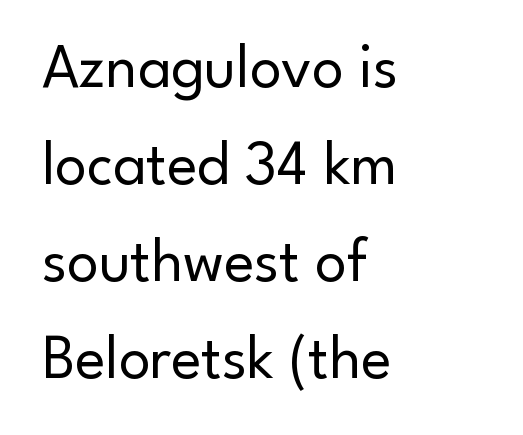
{"serif": "no", "italic": "no", "bold": "no", "weight": "regular", "width": "normal", "stroke_contrast": "low", "x_height": "small", "monospaced": "no", "underline": "no", "align": "left", "line_spacing": "normal", "line_spacing_ratio": 1.54, "letter_spacing": "normal", "letter_spacing_em": 0.0, "glyph_px": 63}
